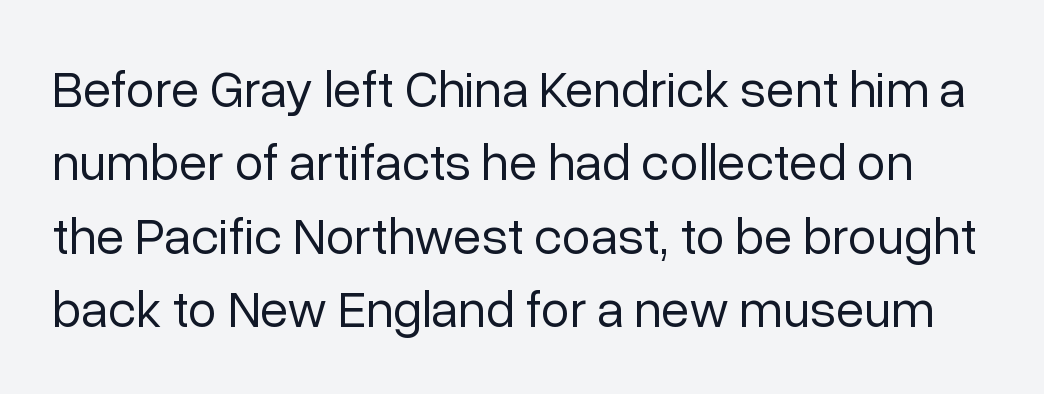
The characters display no serif detailing; their extremities are plain. Stems and bowls with no extra thickness — not bold. Summary of vertical rhythm: regular, with standard interline spacing. Varying glyph widths throughout — classic text-font behaviour. No italicization has been applied; the sample stays upright.
